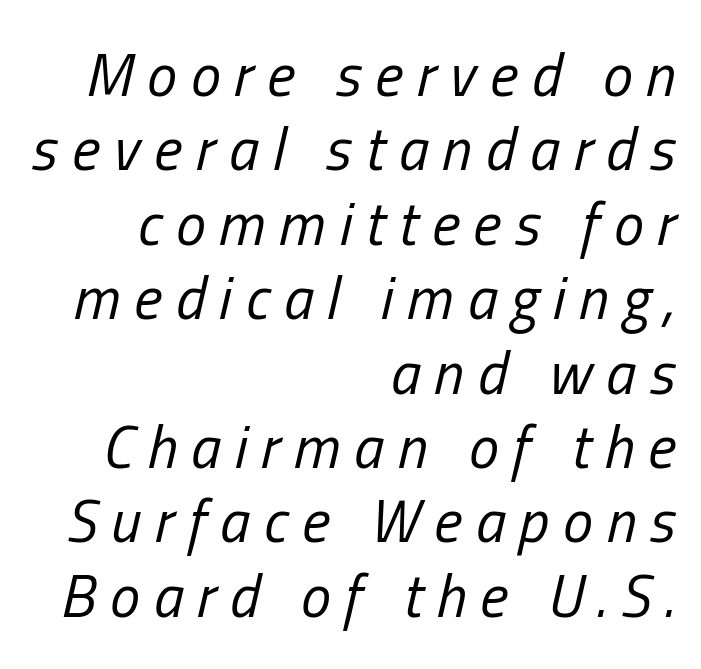
The image shows 60 px regular-weight, condensed type, italic (leaning right); set right-aligned, line spacing 1.24x, unusually wide letter spacing (+0.23 em), not underlined; low stroke contrast and a medium x-height.
